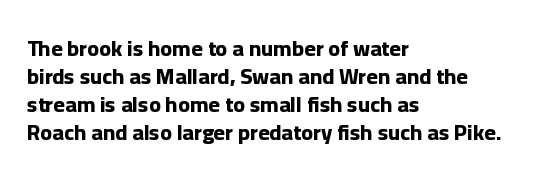
{"italic": "no", "bold": "yes", "underline": "no", "align": "left", "line_spacing": "normal", "line_spacing_ratio": 1.27, "letter_spacing": "normal", "letter_spacing_em": 0.0, "glyph_px": 22}
